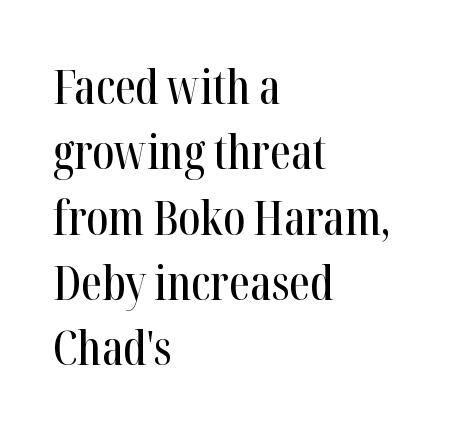
{"serif": "yes", "italic": "no", "width": "condensed", "stroke_contrast": "high", "x_height": "medium", "monospaced": "no", "underline": "no", "align": "left", "line_spacing": "normal", "line_spacing_ratio": 1.39, "letter_spacing": "normal", "letter_spacing_em": 0.0, "glyph_px": 47}
